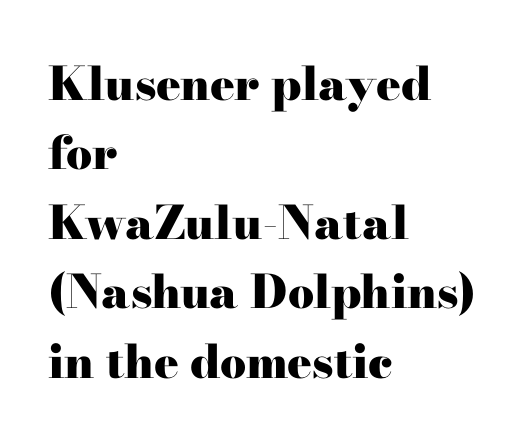
Summary of vertical rhythm: regular, with standard interline spacing. The paragraph has a hard left edge and a soft right edge. The strip under each line holds only bare page. Pretty heavy lettering here — definitely bold. These lines are rendered in a variable-pitch font. A typesetter would call this zero additional tracking.
